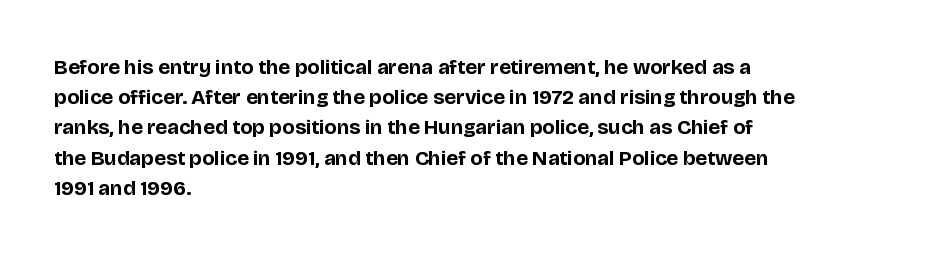
{"italic": "no", "bold": "yes", "underline": "no", "align": "left", "line_spacing": "normal", "line_spacing_ratio": 1.44, "letter_spacing": "normal", "letter_spacing_em": 0.0, "glyph_px": 21}
